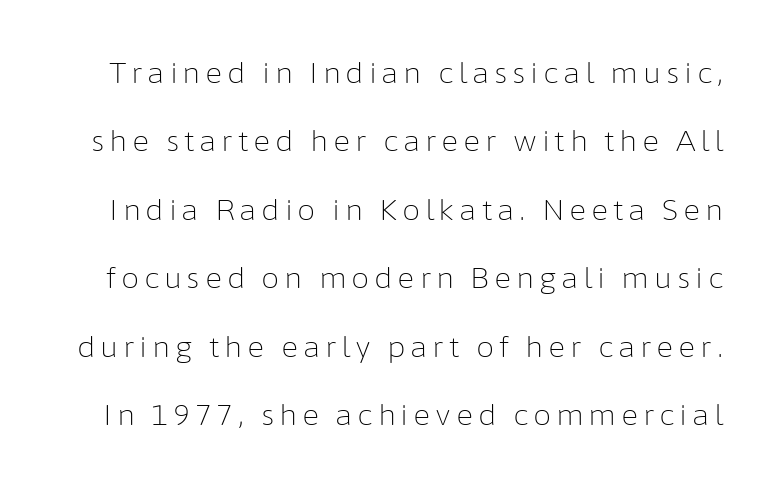
Q: Is the text bold? A: No.
Q: Is the text italic (slanted)? A: No, it is upright.
Q: Is the typeface a serif or a sans-serif typeface? A: Sans-serif.
Q: Is the text underlined? A: No.
Q: Is the spacing between lines tight, normal or loose? A: Loose.
Q: Width (condensed, normal, or wide)? A: Normal.
Q: Stroke contrast? A: Low.
Q: x-height? A: Medium.
Q: Monospaced? A: No.
